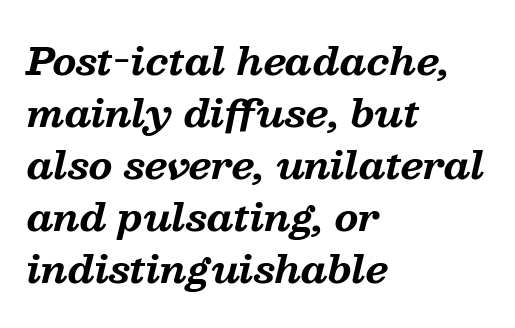
The image shows 38 px bold serif type, italic (leaning right); set left-aligned, normal line spacing (1.37x), normal letter spacing, not underlined; medium stroke contrast and a medium x-height.
